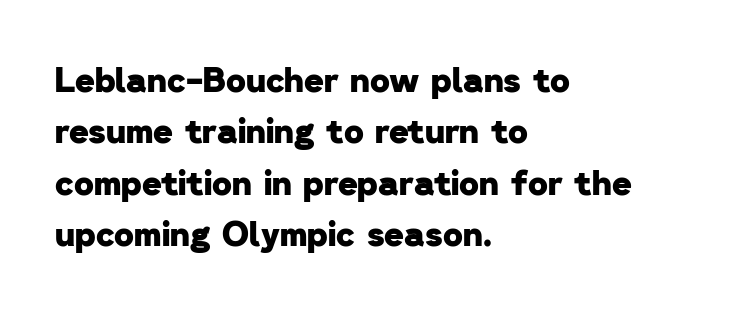
Q: Is the text bold? A: Yes.
Q: Is the typeface a serif or a sans-serif typeface? A: Sans-serif.
Q: Is the text underlined? A: No.
Q: How is the paragraph aligned? A: Left-aligned.
Q: Is the spacing between letters normal or unusually wide? A: Normal.
Q: Is the spacing between lines tight, normal or loose? A: Normal.
Q: Width (condensed, normal, or wide)? A: Normal.
Q: Stroke contrast? A: Low.
Q: x-height? A: Medium.
Q: Monospaced? A: No.
